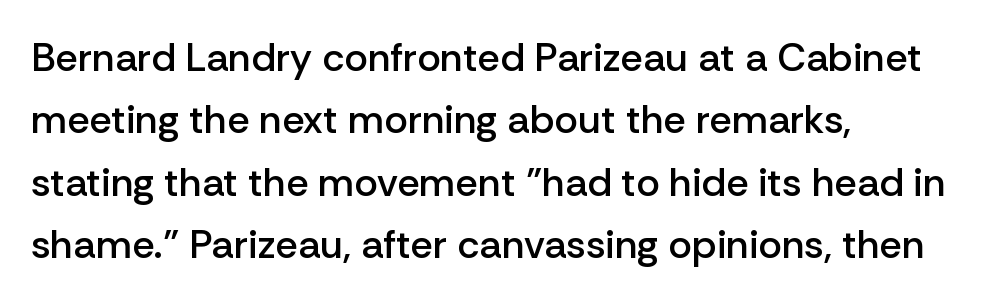
Q: Is the text bold? A: Semi-bold.
Q: Is the text italic (slanted)? A: No, it is upright.
Q: Is the typeface a serif or a sans-serif typeface? A: Sans-serif.
Q: Is the text underlined? A: No.
Q: How is the paragraph aligned? A: Left-aligned.
Q: Is the spacing between letters normal or unusually wide? A: Normal.
Q: Is the spacing between lines tight, normal or loose? A: Normal.
Q: Width (condensed, normal, or wide)? A: Normal.
Q: Stroke contrast? A: Low.
Q: x-height? A: Medium.
Q: Monospaced? A: No.
